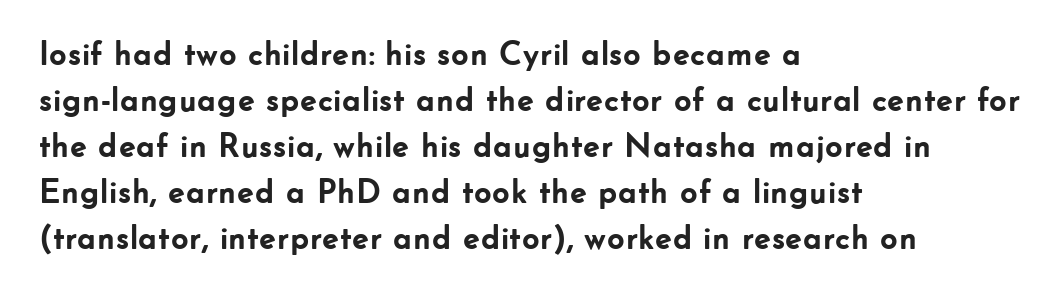
The image shows 34 px semibold sans-serif type, upright; set left-aligned, normal line spacing (1.35x), normal letter spacing, not underlined; low stroke contrast and a small x-height.
